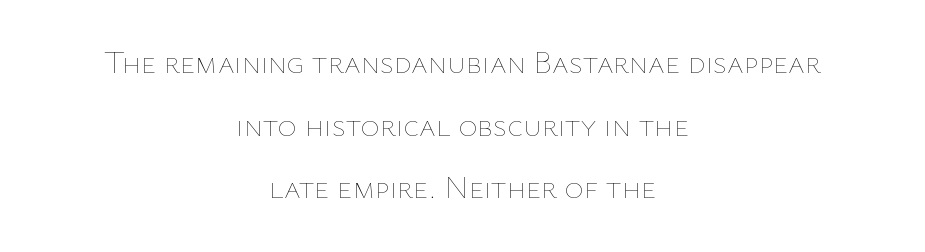
The image shows 32 px thin type, upright; set centered, loose line spacing (1.96x), normal letter spacing, not underlined; low stroke contrast and a medium x-height.
